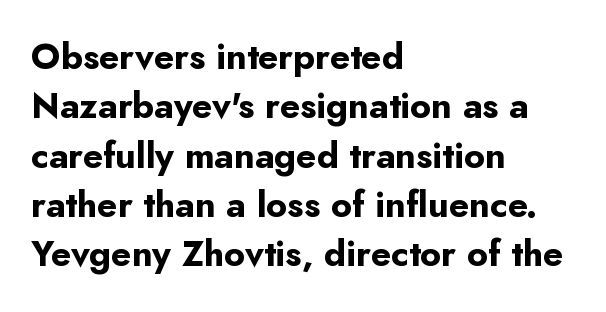
{"serif": "no", "italic": "no", "bold": "yes", "weight": "bold", "width": "normal", "stroke_contrast": "low", "x_height": "small", "monospaced": "no", "underline": "no", "align": "left", "line_spacing": "normal", "line_spacing_ratio": 1.37, "letter_spacing": "normal", "letter_spacing_em": 0.0, "glyph_px": 36}
